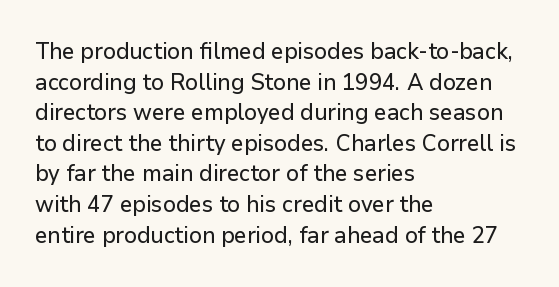
A typesetter would call this leading conventional body-copy spacing. No italicization has been applied; the sample stays upright. Tracking value appears to be zero — textbook default spacing. Short and long lines alike share a common starting point at left. Decoration check: the copy has no underline.
